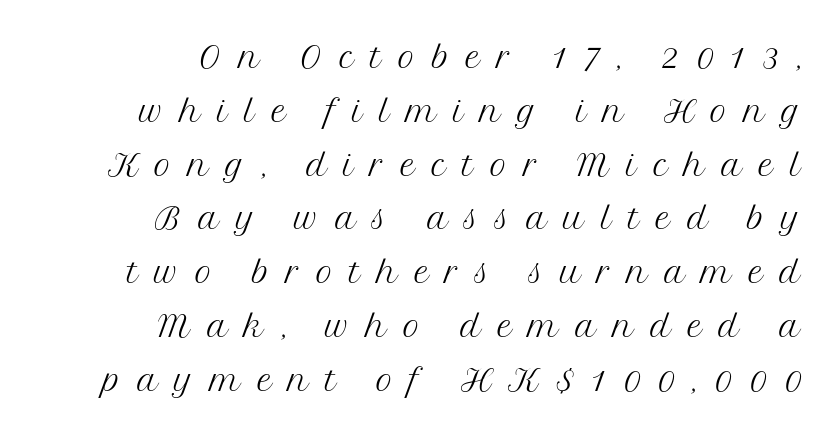
The baseline area is clear. Counters stay open thanks to moderate or lighter strokes. Do the characters align in a grid? No, the font is proportional. Caption: multi-line text, flush right, ragged left. Observe the serifs anchoring each vertical stroke in this sample.
